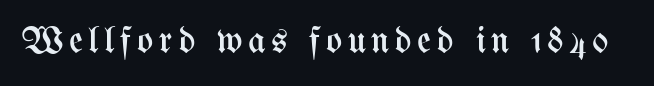
{"italic": "no", "bold": "no", "weight": "regular", "width": "condensed", "stroke_contrast": "medium", "x_height": "medium", "monospaced": "no", "underline": "no", "glyph_px": 38}
